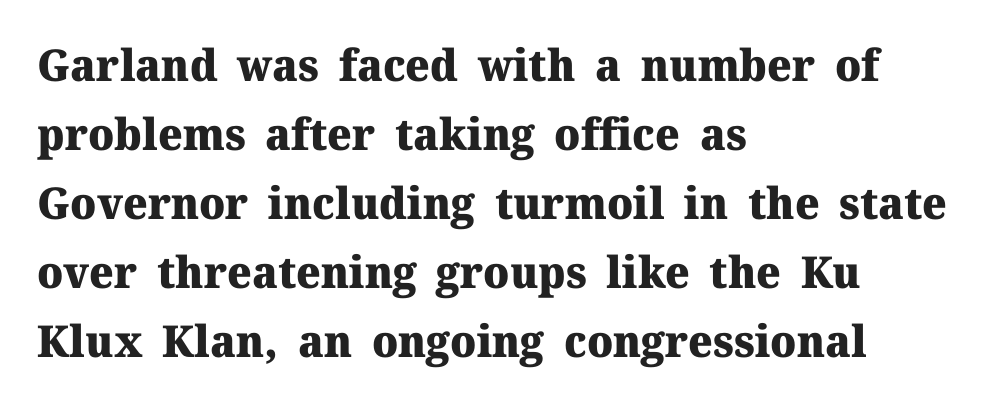
Default kerning and tracking; the words read as compact shapes. Regular leading. One-word summary of the alignment: left. Serifs: yes, visible at the terminals of the letterforms. The rendering uses a bold face; every stroke is thick and dark.
